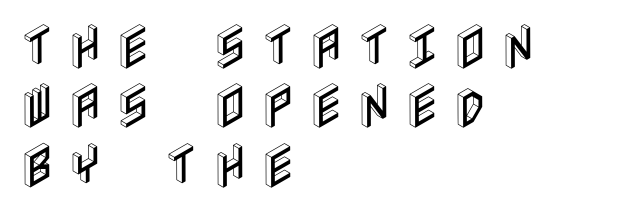
{"italic": "no", "width": "condensed", "x_height": "large", "underline": "no", "align": "left", "line_spacing_ratio": 1.21, "letter_spacing": "wide", "letter_spacing_em": 0.25, "glyph_px": 49}
